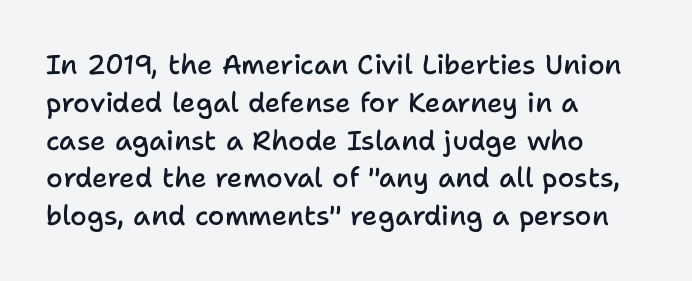
The image shows 27 px text type, upright; set left-aligned, normal line spacing (1.4x), normal letter spacing, not underlined.
